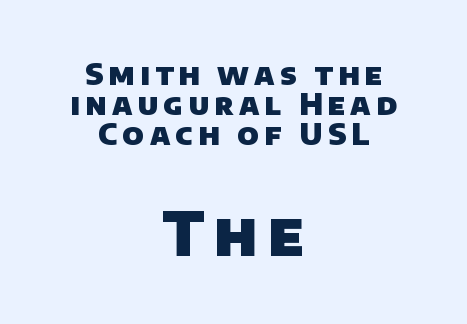
Type without underlining. The passage is arranged like a title page — every line centered. Top chunk: small. Bottom chunk: large. This rendering employs a face without finishing strokes, i.e., a sans-serif. What's the leading like? Squeezed, with rows nearly overlapping. The rendering uses a bold face; every stroke is thick and dark.
